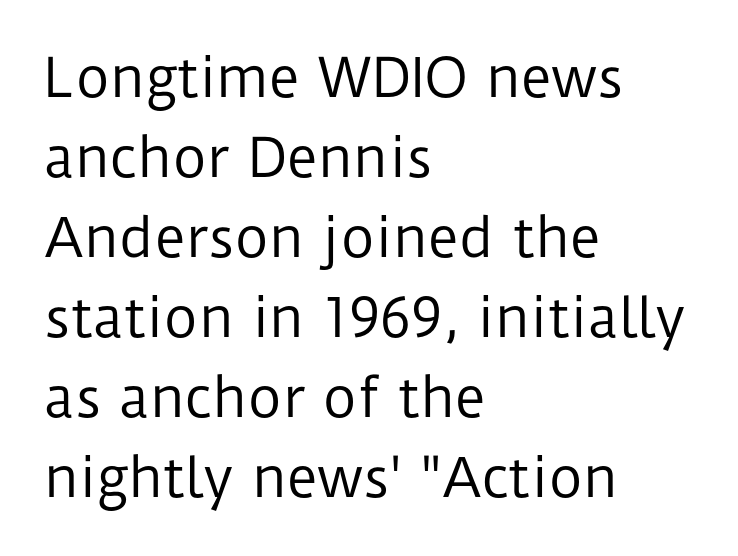
The image shows 53 px regular-weight sans-serif type, upright; set left-aligned, normal line spacing (1.51x), normal letter spacing, not underlined; low stroke contrast and a medium x-height.
